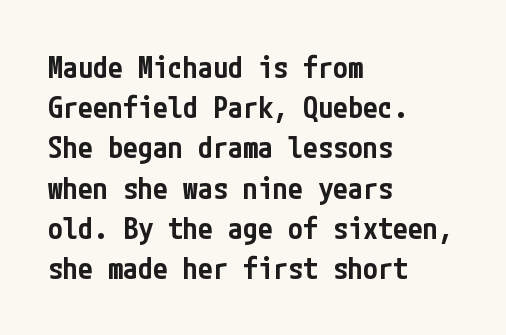
It's the straight-up-and-down kind of type. Students, observe: this is what conventionally led text looks like. Just letters on the line, the space beneath them empty. The passage shown is typeset with a sans-serif family. Inter-character spacing is left at the font's built-in metrics. Horizontal alignment here is leftward, the default for most running prose.
